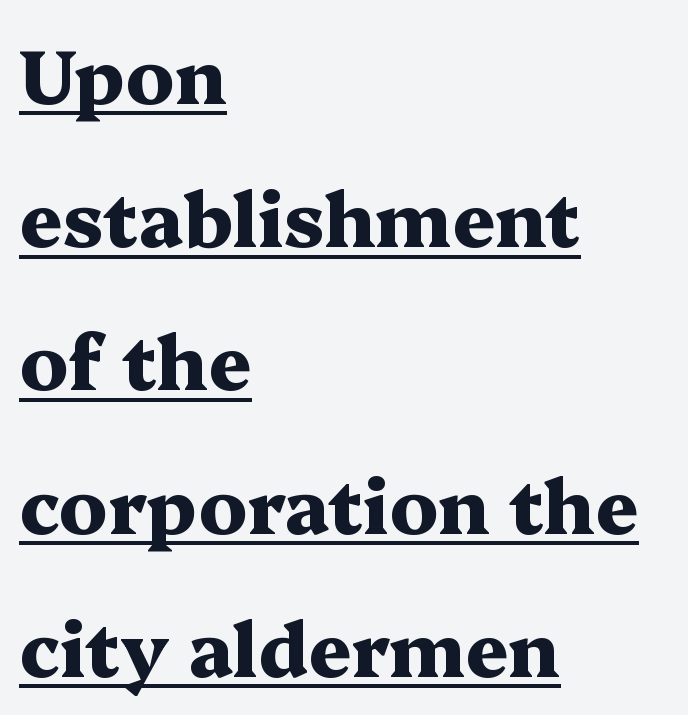
The image shows 75 px heavy, wide serif type, upright; set left-aligned, loose line spacing (1.91x), normal letter spacing, underlined; medium stroke contrast and a medium x-height.
